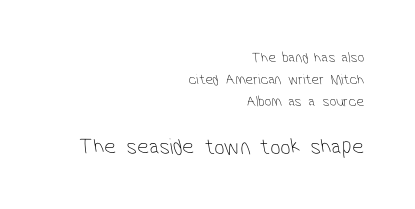
Quick note: underline off. Each line ends at the same right margin while the left side varies. Stems here are at most as thick as an everyday book face. Nothing unusual about the tracking: characters are spaced as the font intends. These two chunks differ in scale, with the bottom chunk taking the larger measure. Normally led — the rows are evenly, conventionally spaced.
